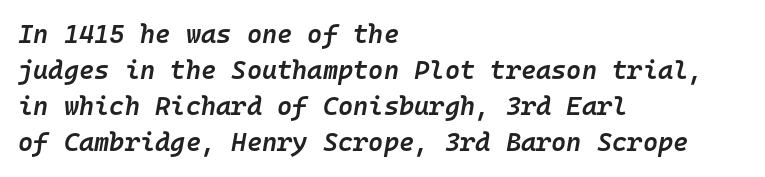
{"italic": "yes", "lean": "right", "slant_degrees": 10, "bold": "semi", "underline": "no", "align": "left", "line_spacing": "normal", "line_spacing_ratio": 1.39, "letter_spacing": "normal", "letter_spacing_em": 0.0, "glyph_px": 26}
